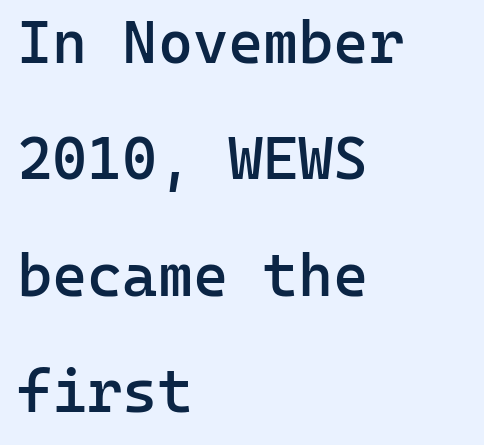
Q: Is the text bold? A: Semi-bold.
Q: Is the text italic (slanted)? A: No, it is upright.
Q: Is the typeface a serif or a sans-serif typeface? A: Sans-serif.
Q: Is the text underlined? A: No.
Q: How is the paragraph aligned? A: Left-aligned.
Q: Is the spacing between letters normal or unusually wide? A: Normal.
Q: Is the spacing between lines tight, normal or loose? A: Loose.
Q: Width (condensed, normal, or wide)? A: Normal.
Q: Stroke contrast? A: Low.
Q: x-height? A: Medium.
Q: Monospaced? A: Yes.
